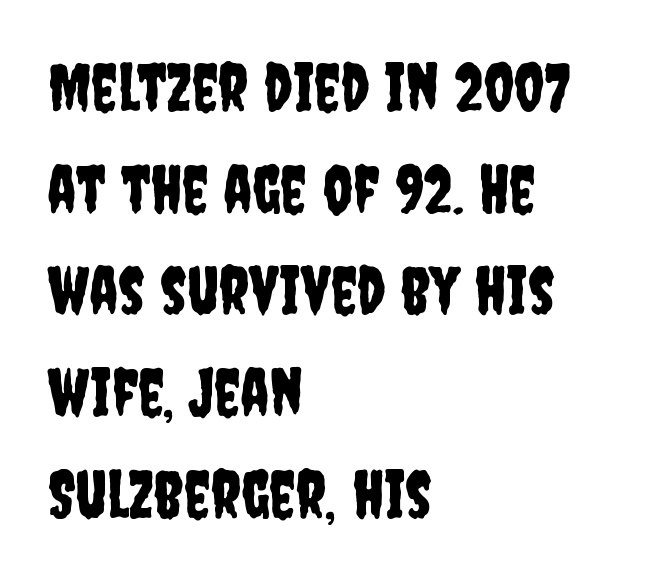
The image shows 66 px condensed sans-serif type, upright; set left-aligned, normal line spacing (1.54x), normal letter spacing, not underlined; low stroke contrast and a large x-height.
